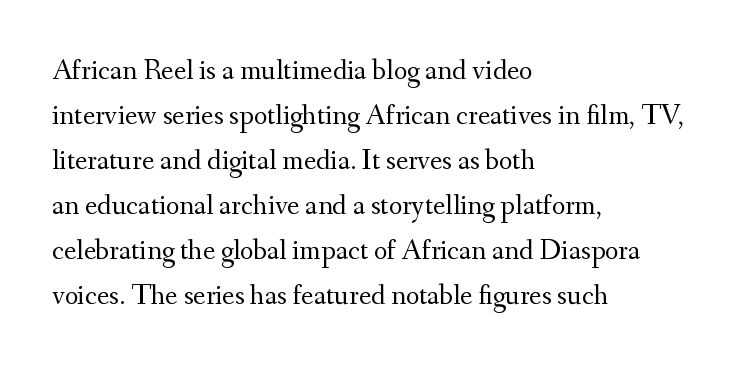
The image shows 29 px regular-weight serif type, upright; set left-aligned, normal line spacing (1.55x), normal letter spacing, not underlined; medium stroke contrast and a small x-height.
